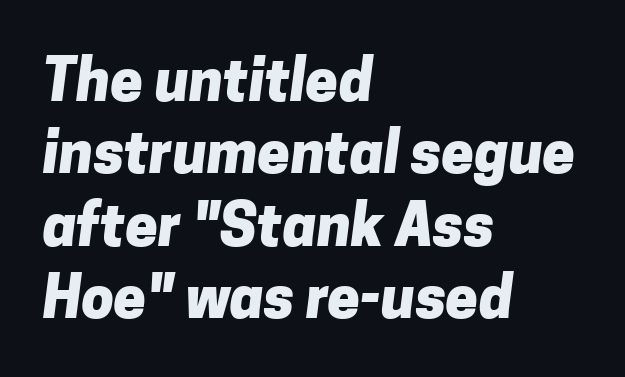
{"serif": "no", "bold": "yes", "weight": "heavy", "width": "normal", "stroke_contrast": "low", "x_height": "medium", "monospaced": "no", "underline": "no", "align": "left", "line_spacing": "normal", "line_spacing_ratio": 1.25, "letter_spacing": "normal", "letter_spacing_em": 0.0, "glyph_px": 58}
